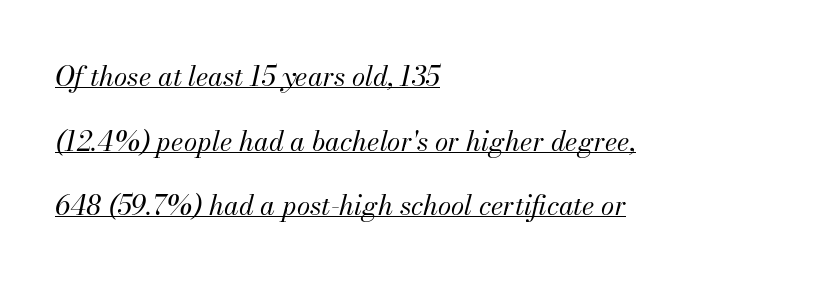
The specimen includes a rule beneath the text block's lines. Interline gaps are noticeably wide in this sample. The rag falls on the right side of this text block. The type is set solid horizontally, with unmodified tracking.
